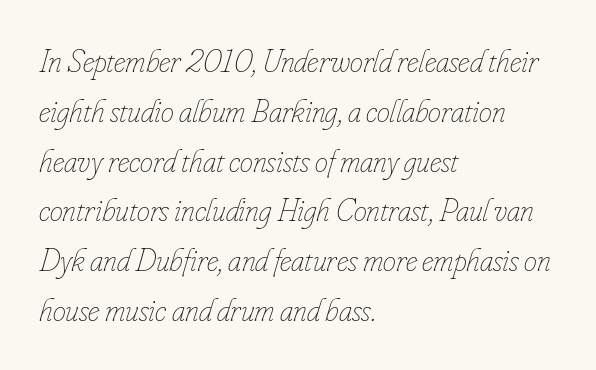
Q: Is the text bold? A: No.
Q: Is the text italic (slanted)? A: Yes, it leans right by about 16 degrees.
Q: Is the text underlined? A: No.
Q: How is the paragraph aligned? A: Left-aligned.
Q: Is the spacing between letters normal or unusually wide? A: Normal.
Q: Is the spacing between lines tight, normal or loose? A: Normal.
Q: Width (condensed, normal, or wide)? A: Condensed.
Q: Stroke contrast? A: Low.
Q: x-height? A: Small.
Q: Monospaced? A: No.
